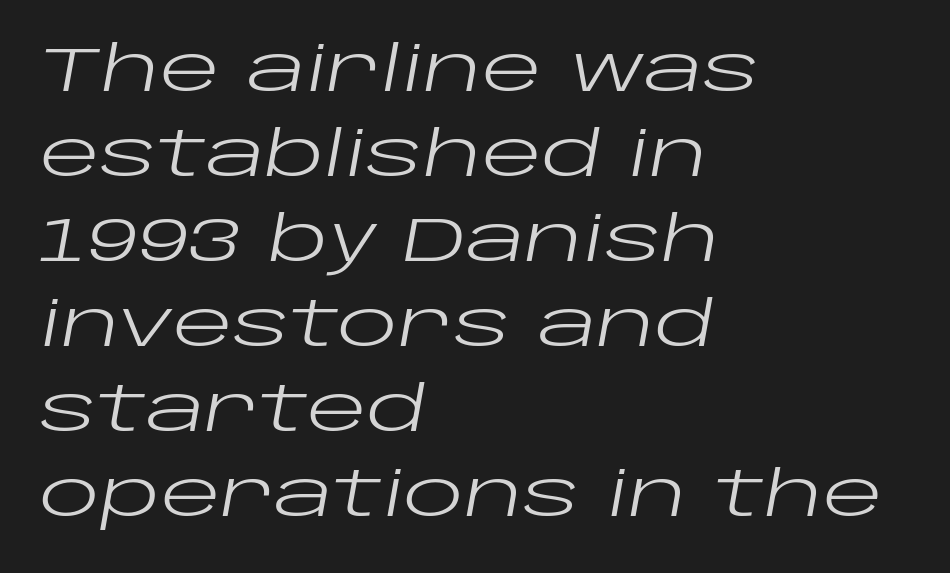
{"italic": "yes", "lean": "right", "slant_degrees": 10, "bold": "no", "weight": "regular", "width": "wide", "stroke_contrast": "low", "x_height": "large", "monospaced": "no", "underline": "no", "align": "left", "line_spacing": "normal", "line_spacing_ratio": 1.35, "letter_spacing": "normal", "letter_spacing_em": 0.0, "glyph_px": 63}
